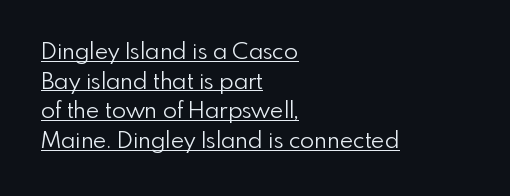
The image shows 23 px text type, upright; set left-aligned, normal line spacing (1.29x), normal letter spacing, underlined.
